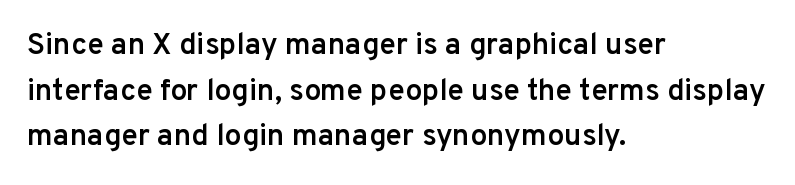
Strokes here are thickened, but only to semibold level. Classification — sans serif. Glyph-to-glyph distance matches everyday printed text. These lines are rendered in a variable-pitch font. Only glyphs here, with clear space below each row. The passage is arranged the way most books set body copy — flush left.
